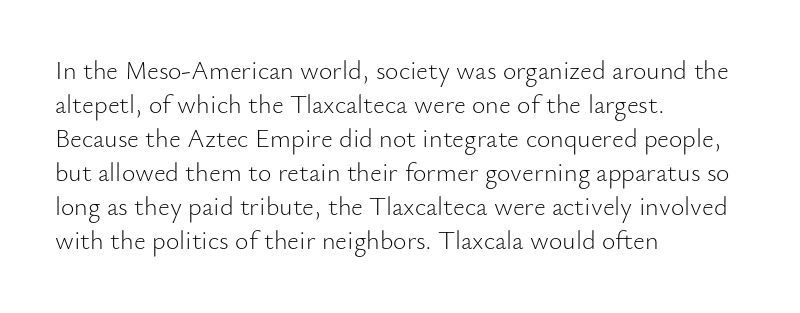
{"italic": "no", "bold": "no", "underline": "no", "align": "left", "line_spacing": "normal", "line_spacing_ratio": 1.31, "letter_spacing": "normal", "letter_spacing_em": 0.0, "glyph_px": 26}
